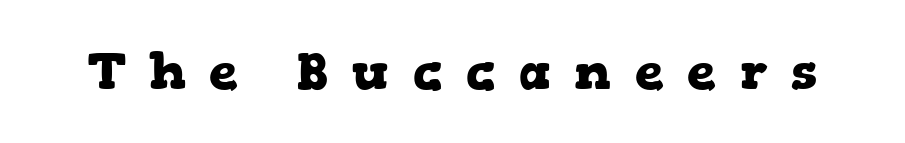
The image shows 51 px heavy, wide serif type, upright; set unusually wide letter spacing (+0.47 em), not underlined; low stroke contrast and a medium x-height.
